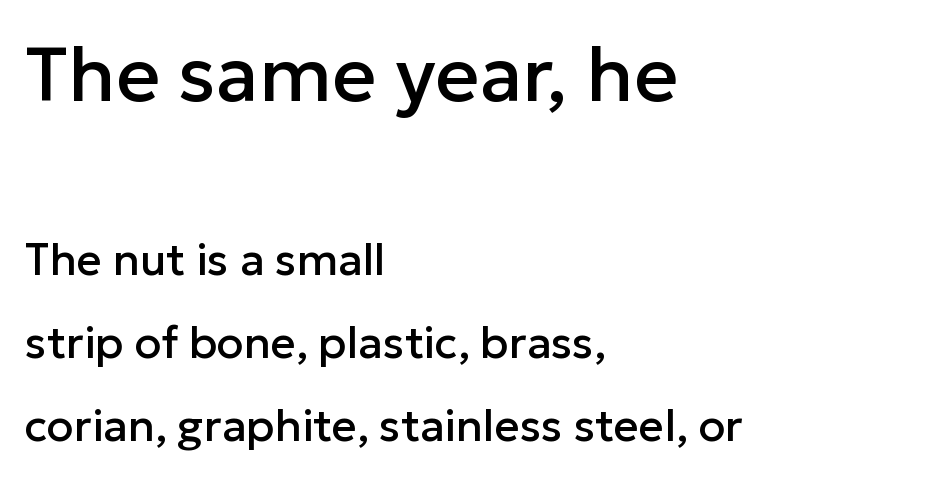
The image shows 77 px sans-serif type, upright; set left-aligned, line spacing 1.89x, normal letter spacing, not underlined; the first (top) block is 1.75x larger; low stroke contrast and a medium x-height.
